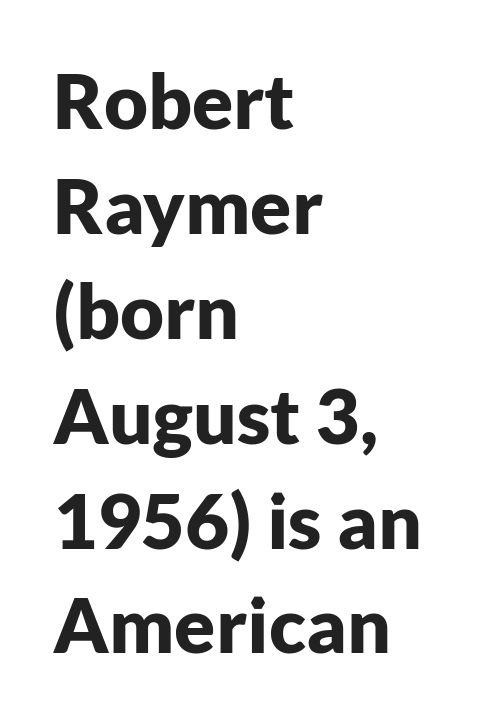
{"serif": "no", "italic": "no", "bold": "yes", "weight": "bold", "width": "normal", "stroke_contrast": "low", "x_height": "medium", "monospaced": "no", "underline": "no", "align": "left", "line_spacing": "normal", "line_spacing_ratio": 1.38, "letter_spacing": "normal", "letter_spacing_em": 0.0, "glyph_px": 76}
